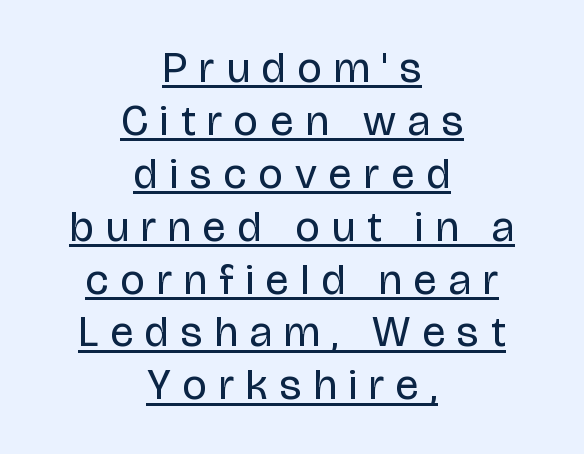
The image shows 43 px regular-weight, condensed sans-serif type, upright; set centered, line spacing 1.23x, unusually wide letter spacing (+0.29 em), underlined; low stroke contrast and a large x-height.
